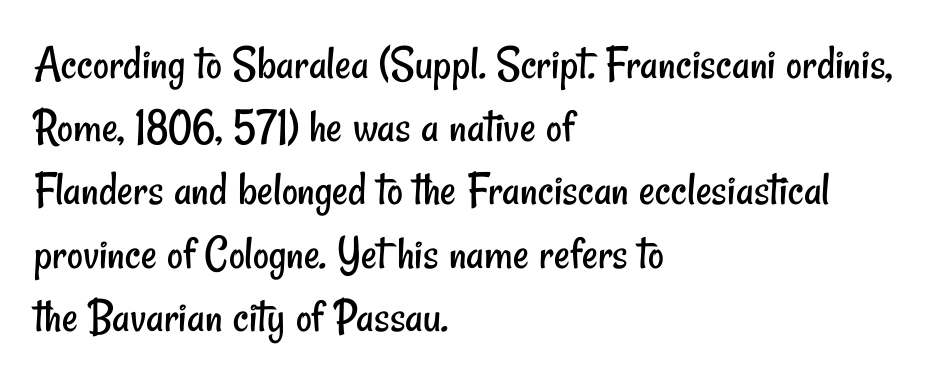
The weight tops out at a normal text grade. Note the varied advance widths — an 'i' is clearly narrower than an 'm'. In terms of leading, this rendering sits right in the middle. Unmarked baselines from the first word to the last.
